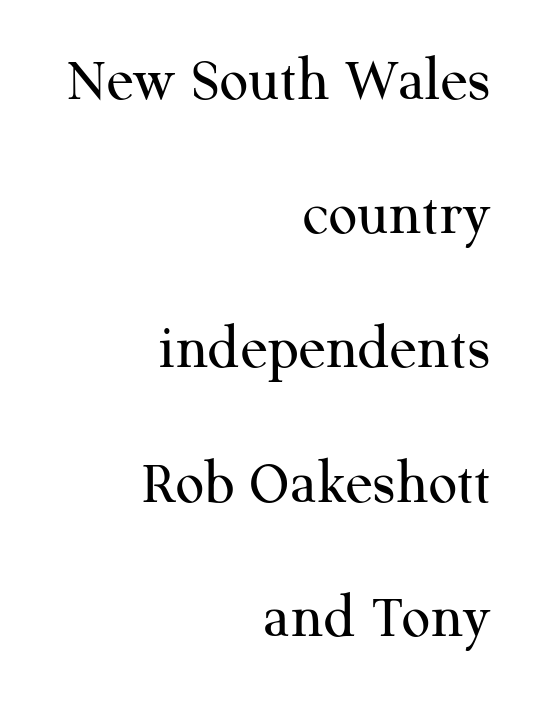
Examine the stroke ends and you'll spot serifs. The passage shown is typed in a proportional face where columns would drift. A bare baseline throughout the passage. The strokes are not fattened; the text isn't bold. These lines keep a tight, regular rhythm from letter to letter.
